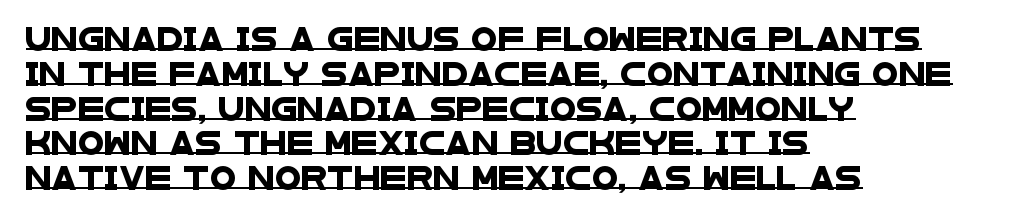
The image shows 24 px text type; set left-aligned, normal line spacing (1.45x), normal letter spacing, underlined.
